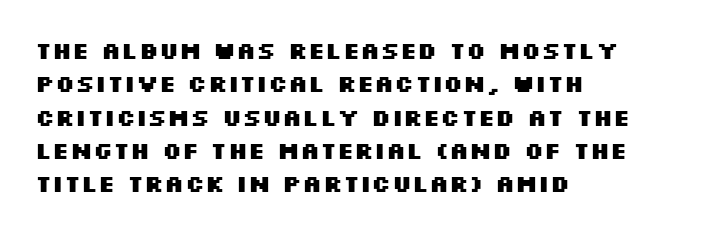
Q: Is the text bold? A: Yes.
Q: Is the text italic (slanted)? A: No, it is upright.
Q: Is the text underlined? A: No.
Q: How is the paragraph aligned? A: Left-aligned.
Q: Is the spacing between letters normal or unusually wide? A: Normal.
Q: Is the spacing between lines tight, normal or loose? A: Normal.
